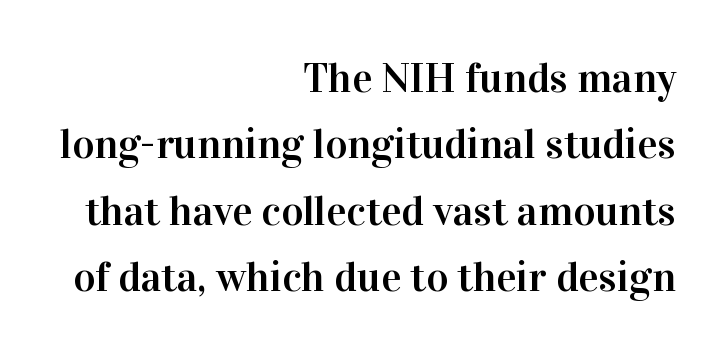
The image shows 42 px serif type, upright; set right-aligned, normal line spacing (1.58x), normal letter spacing, not underlined; high stroke contrast and a medium x-height.
